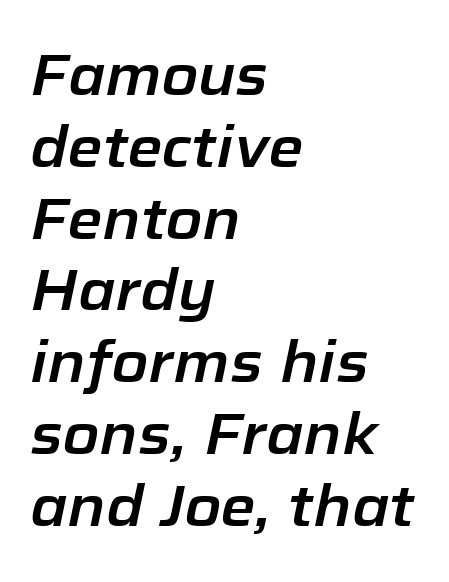
Proportional: the letters do not fall into vertical columns. Check the space under the baseline: it is left empty. Which margin do the lines hug? The left one — the right edge is uneven. Observe the lean: these are italic letterforms. The face used here is rendered with its standard letterfit.
